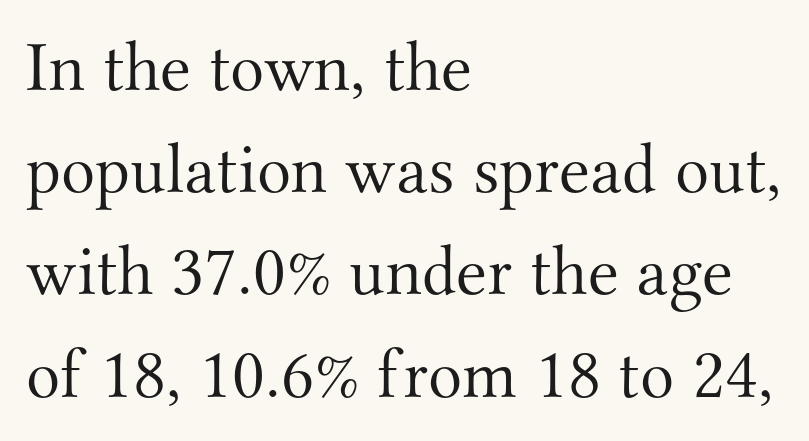
Q: Is the text bold? A: No.
Q: Is the text italic (slanted)? A: No, it is upright.
Q: Is the typeface a serif or a sans-serif typeface? A: Serif.
Q: Is the text underlined? A: No.
Q: How is the paragraph aligned? A: Left-aligned.
Q: Is the spacing between letters normal or unusually wide? A: Normal.
Q: Is the spacing between lines tight, normal or loose? A: Normal.
Q: Width (condensed, normal, or wide)? A: Normal.
Q: Stroke contrast? A: Medium.
Q: x-height? A: Small.
Q: Monospaced? A: No.
